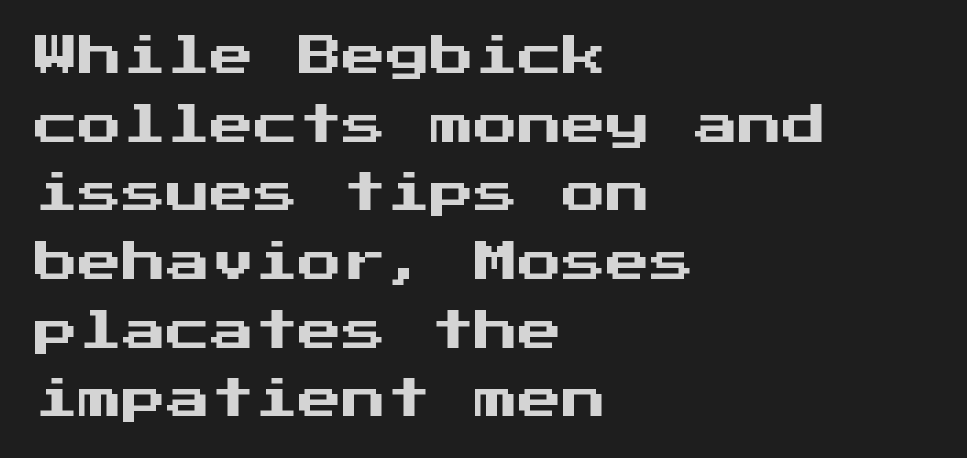
Font category for this specimen: sans-serif. Italic: no, the glyphs are upright roman. Interline gaps are of average width in this sample. These lines keep a tight, regular rhythm from letter to letter.
